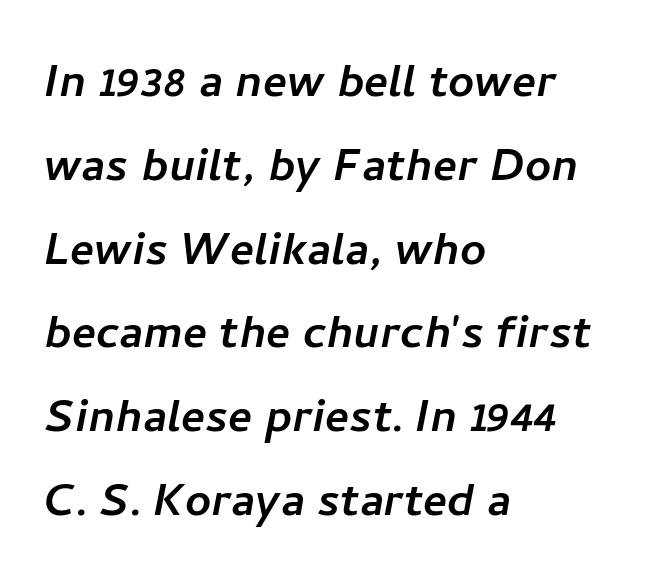
The image shows 57 px sans-serif type; set left-aligned, normal line spacing (1.47x), normal letter spacing, not underlined; low stroke contrast and a medium x-height.
